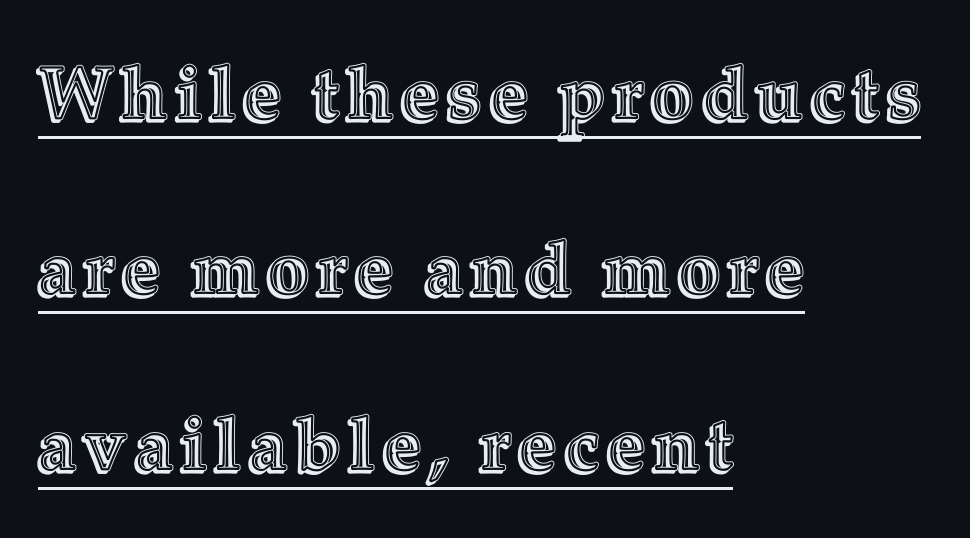
{"italic": "no", "width": "normal", "x_height": "medium", "monospaced": "no", "underline": "yes", "align": "left", "line_spacing": "loose", "line_spacing_ratio": 2.37, "glyph_px": 74}
